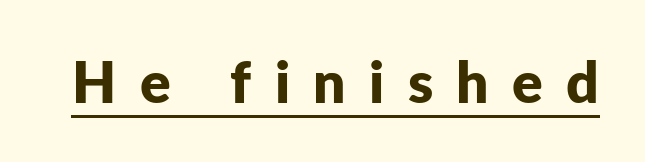
{"serif": "no", "italic": "no", "bold": "yes", "weight": "bold", "width": "normal", "stroke_contrast": "low", "x_height": "medium", "monospaced": "no", "underline": "yes", "letter_spacing": "wide", "letter_spacing_em": 0.41, "glyph_px": 57}
